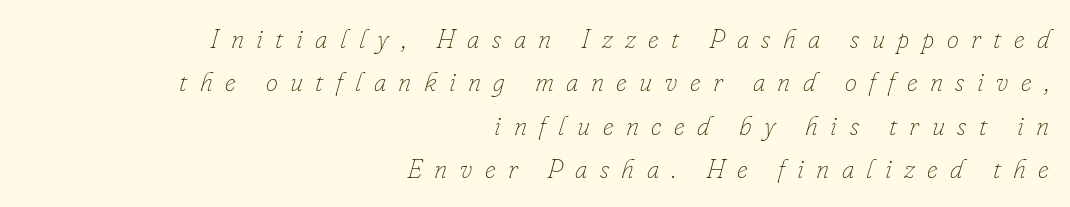
The passage shown is not bold in any degree. Letters rest on an invisible, unmarked baseline. The lettering tilts uniformly, giving the passage an italic look. In CSS terms this would be text-align: right. Tracking value appears strongly positive — letters spread wide.
